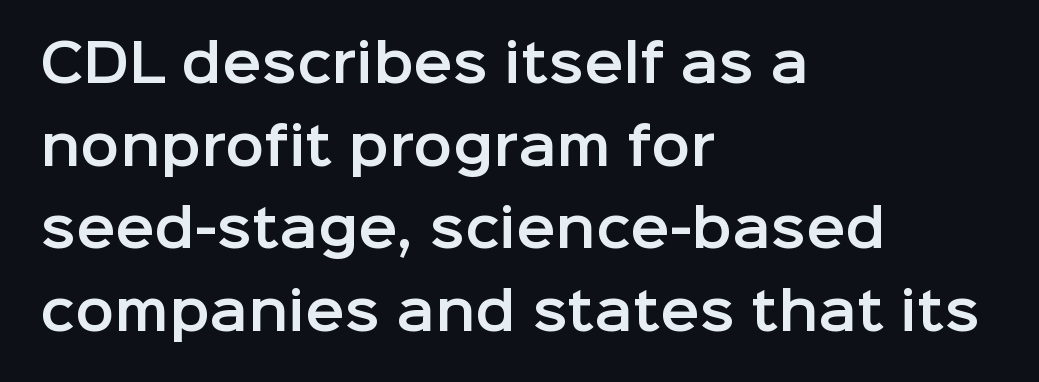
Q: Is the text italic (slanted)? A: No, it is upright.
Q: Is the typeface a serif or a sans-serif typeface? A: Sans-serif.
Q: Is the text underlined? A: No.
Q: How is the paragraph aligned? A: Left-aligned.
Q: Is the spacing between letters normal or unusually wide? A: Normal.
Q: Is the spacing between lines tight, normal or loose? A: Normal.
Q: Width (condensed, normal, or wide)? A: Normal.
Q: Stroke contrast? A: Low.
Q: x-height? A: Medium.
Q: Monospaced? A: No.
